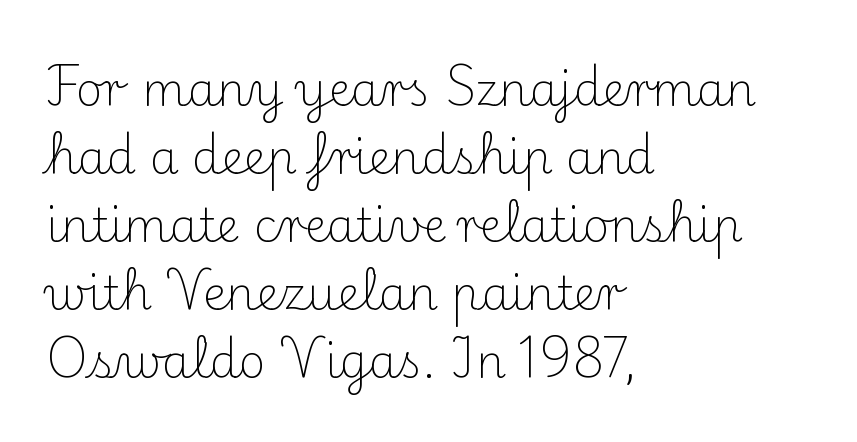
Q: Is the text bold? A: No.
Q: Is the text italic (slanted)? A: No, it is upright.
Q: Is the typeface a serif or a sans-serif typeface? A: Serif.
Q: Is the text underlined? A: No.
Q: How is the paragraph aligned? A: Left-aligned.
Q: Is the spacing between letters normal or unusually wide? A: Normal.
Q: Is the spacing between lines tight, normal or loose? A: Normal.
Q: Width (condensed, normal, or wide)? A: Normal.
Q: Stroke contrast? A: Medium.
Q: x-height? A: Small.
Q: Monospaced? A: No.
